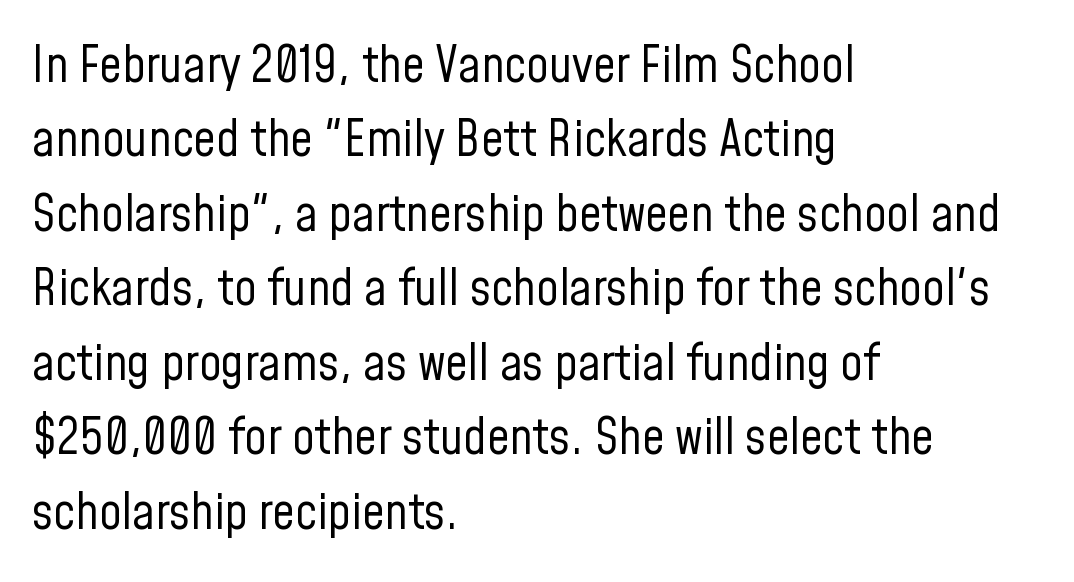
The image shows 50 px regular-weight, condensed sans-serif type, upright; set left-aligned, normal line spacing (1.49x), normal letter spacing, not underlined; low stroke contrast and a medium x-height.
